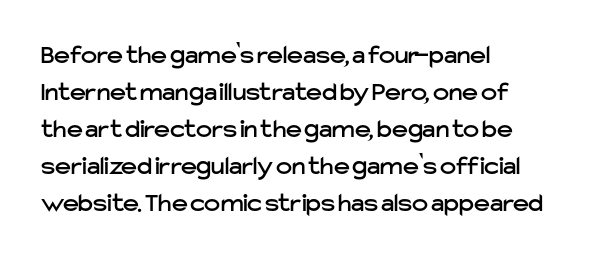
{"italic": "no", "underline": "no", "align": "left", "line_spacing": "normal", "line_spacing_ratio": 1.37, "letter_spacing": "normal", "letter_spacing_em": 0.0, "glyph_px": 27}
